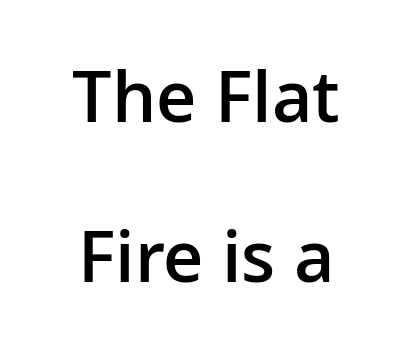
The image shows 70 px semibold sans-serif type, upright; set centered, loose line spacing (2.28x), normal letter spacing, not underlined; low stroke contrast and a medium x-height.
